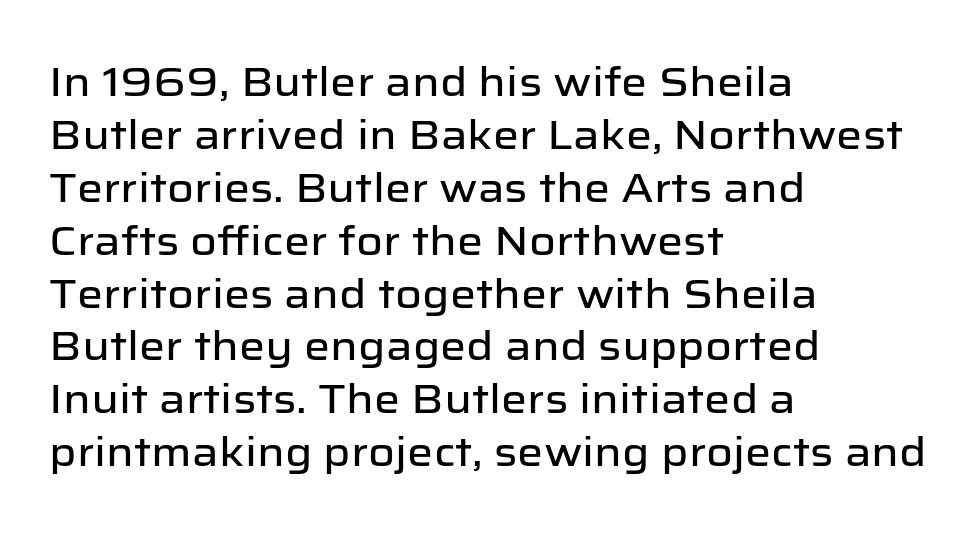
Q: Is the text italic (slanted)? A: No, it is upright.
Q: Is the typeface a serif or a sans-serif typeface? A: Sans-serif.
Q: Is the text underlined? A: No.
Q: How is the paragraph aligned? A: Left-aligned.
Q: Is the spacing between letters normal or unusually wide? A: Normal.
Q: Is the spacing between lines tight, normal or loose? A: Normal.
Q: Width (condensed, normal, or wide)? A: Normal.
Q: Stroke contrast? A: Low.
Q: x-height? A: Medium.
Q: Monospaced? A: No.
